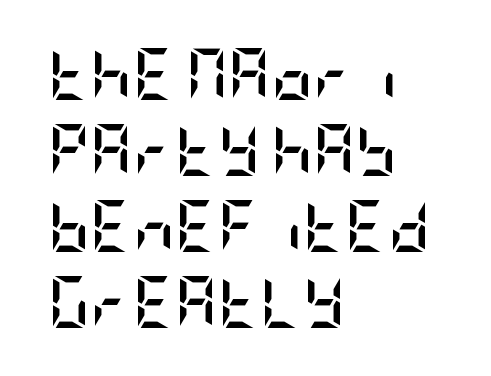
The lines are quadded left. One glance says typical: line gaps are just what's usual. The passage shown is not underscored anywhere. The face used here is rendered with its standard letterfit. The lettering stays uniformly vertical, giving the passage a roman look. The sample has been set heavy, in full bold.
